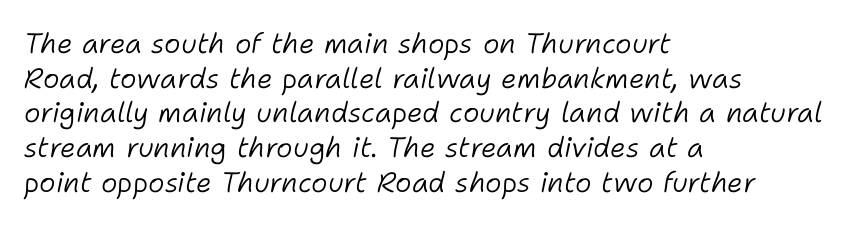
{"italic": "yes", "lean": "right", "slant_degrees": 11, "bold": "no", "weight": "light", "width": "normal", "stroke_contrast": "low", "x_height": "medium", "monospaced": "no", "underline": "no", "align": "left", "line_spacing_ratio": 1.24, "letter_spacing": "normal", "letter_spacing_em": 0.0, "glyph_px": 28}
